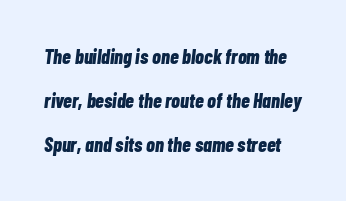
The image shows 20 px bold type, italic (leaning right); set loose line spacing (2.21x), normal letter spacing, not underlined.
